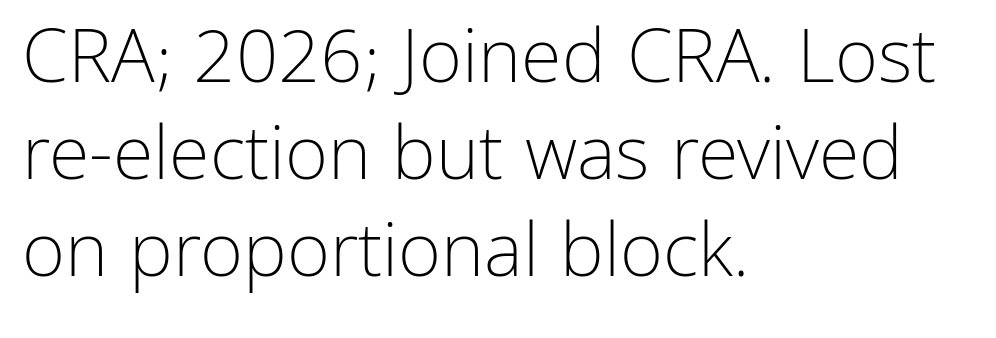
Weight class: somewhere from thin through regular. Varying glyph widths throughout — classic text-font behaviour. The lines are quadded left. Unlike italic type, these characters show no tilt at all. The line texture is even and compact thanks to regular tracking. The baseline area is clear.
